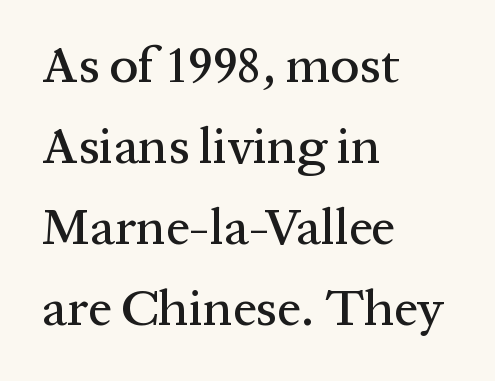
Q: Is the text italic (slanted)? A: No, it is upright.
Q: Is the typeface a serif or a sans-serif typeface? A: Serif.
Q: Is the text underlined? A: No.
Q: How is the paragraph aligned? A: Left-aligned.
Q: Is the spacing between letters normal or unusually wide? A: Normal.
Q: Is the spacing between lines tight, normal or loose? A: Normal.
Q: Width (condensed, normal, or wide)? A: Normal.
Q: Stroke contrast? A: Medium.
Q: x-height? A: Medium.
Q: Monospaced? A: No.
